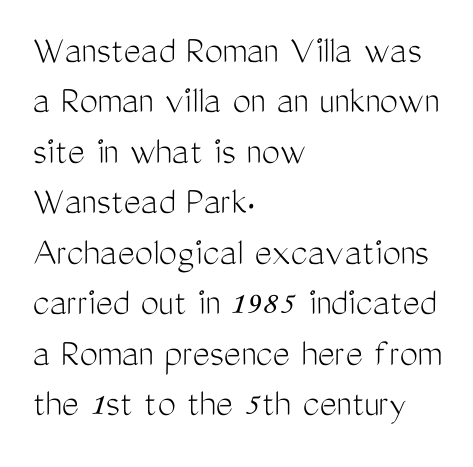
The image shows 41 px light, condensed sans-serif type, upright; set left-aligned, line spacing 1.23x, normal letter spacing, not underlined; medium stroke contrast and a medium x-height.
